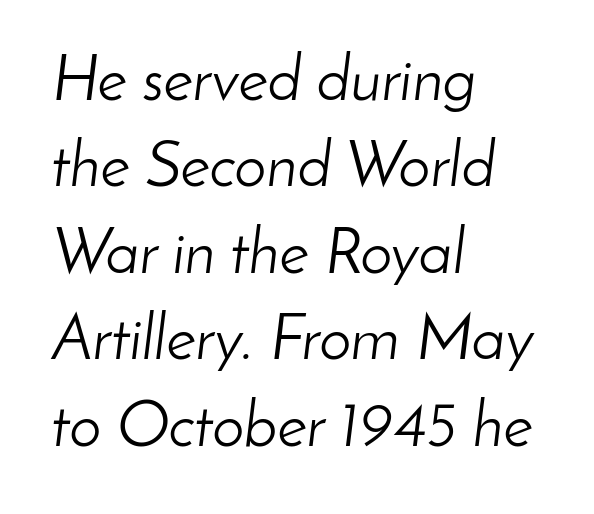
The image shows 64 px light type, italic (leaning right); set left-aligned, normal line spacing (1.35x), normal letter spacing, not underlined; low stroke contrast and a small x-height.
